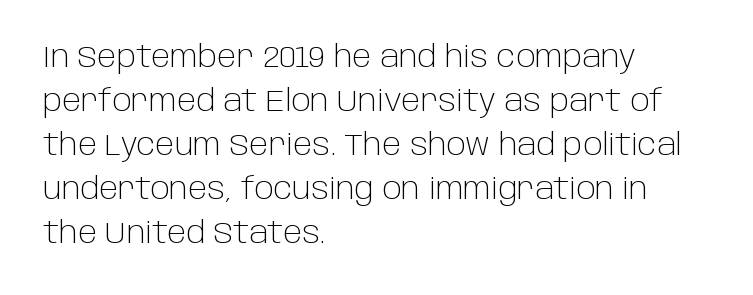
If you measured baseline to baseline, you'd find a middling distance. The font is comparable to plain body text, perhaps lighter. Looks like regular typesetting: each glyph gets only the width it needs. These lines are set flush left with a ragged right edge.
